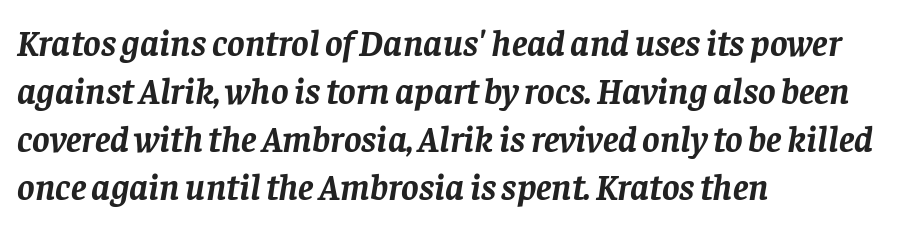
The image shows 37 px semibold serif type, italic (leaning right); set left-aligned, normal line spacing (1.3x), normal letter spacing, not underlined; low stroke contrast and a large x-height.
